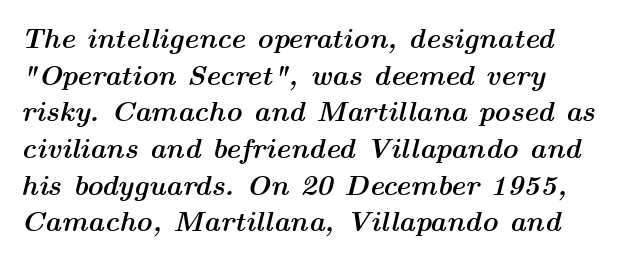
Notice how thick the strokes are: this is what a full bold looks like. The passage shown is typed in a proportional face where columns would drift. Compared with typical paragraphs, the rows here are spaced about the same. This rendering leaves character spacing at its baseline value. Check under the words: just untouched page. In terms of posture, this sample is oblique.
